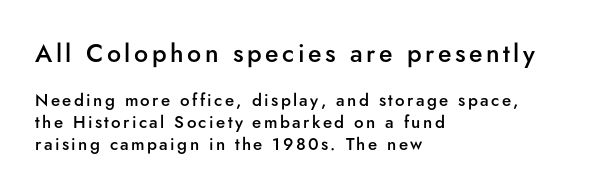
The typesetting leans somewhat heavy: a semibold. Each new line begins a customary step beneath the previous one. Of the two passages, the one on top uses the larger point size. The font's upright variant was chosen for this text. The lines are quadded left. Bare-footed words on every line.
